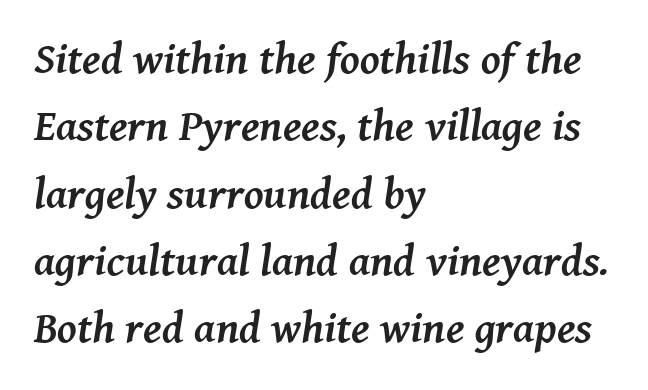
Q: Is the text bold? A: Yes.
Q: Is the text italic (slanted)? A: Yes, it leans right by about 8 degrees.
Q: Is the typeface a serif or a sans-serif typeface? A: Serif.
Q: Is the text underlined? A: No.
Q: How is the paragraph aligned? A: Left-aligned.
Q: Is the spacing between letters normal or unusually wide? A: Normal.
Q: Is the spacing between lines tight, normal or loose? A: Normal.
Q: Width (condensed, normal, or wide)? A: Normal.
Q: Stroke contrast? A: Medium.
Q: x-height? A: Medium.
Q: Monospaced? A: No.
